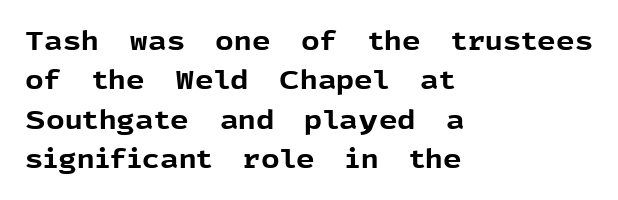
The image shows 26 px bold type, upright; set left-aligned, normal line spacing (1.51x), normal letter spacing, not underlined.
